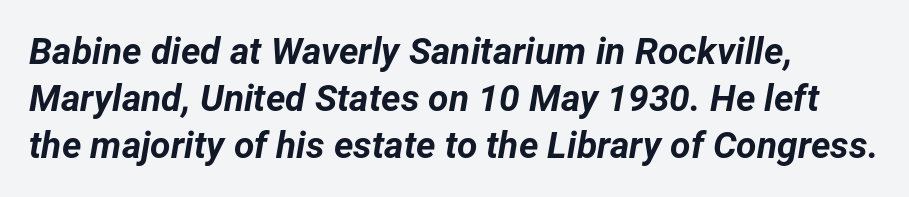
Q: Is the text bold? A: Yes.
Q: Is the text italic (slanted)? A: Yes, it leans right by about 12 degrees.
Q: Is the text underlined? A: No.
Q: How is the paragraph aligned? A: Left-aligned.
Q: Is the spacing between letters normal or unusually wide? A: Normal.
Q: Is the spacing between lines tight, normal or loose? A: Normal.
Q: Width (condensed, normal, or wide)? A: Normal.
Q: Stroke contrast? A: Low.
Q: x-height? A: Medium.
Q: Monospaced? A: No.
